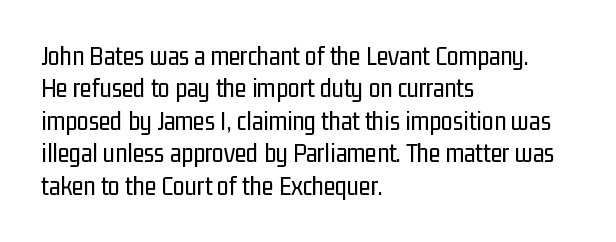
The image shows 27 px text type, upright; set left-aligned, line spacing 1.2x, normal letter spacing, not underlined.
